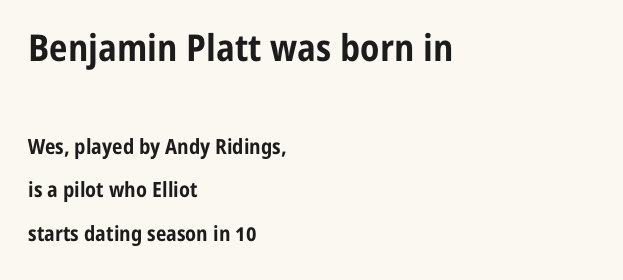
The image shows 37 px bold, condensed sans-serif type, upright; set left-aligned, loose line spacing (2.08x), normal letter spacing, not underlined; the first (top) block is 1.76x larger; low stroke contrast and a medium x-height.
